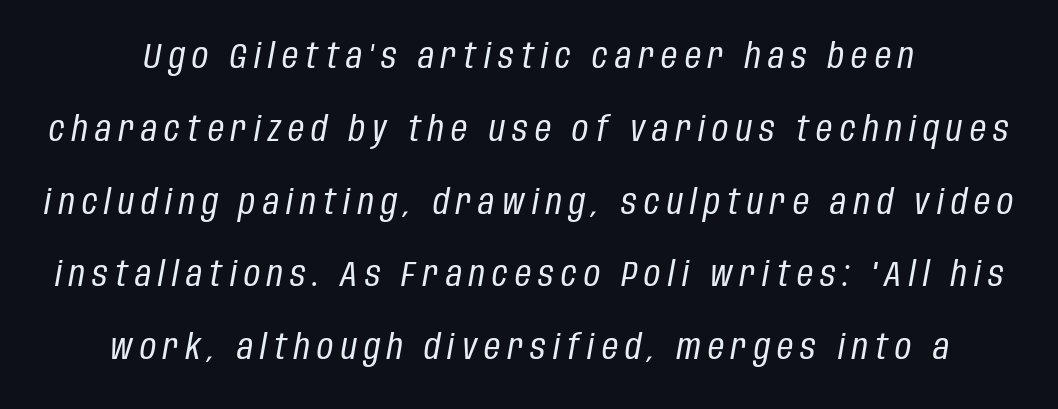
Q: Is the text bold? A: No.
Q: Is the text italic (slanted)? A: Yes, it leans right by about 10 degrees.
Q: Is the text underlined? A: No.
Q: How is the paragraph aligned? A: Centered.
Q: Is the spacing between letters normal or unusually wide? A: Unusually wide.
Q: Is the spacing between lines tight, normal or loose? A: Loose.
Q: Width (condensed, normal, or wide)? A: Condensed.
Q: Stroke contrast? A: Low.
Q: x-height? A: Large.
Q: Monospaced? A: No.
